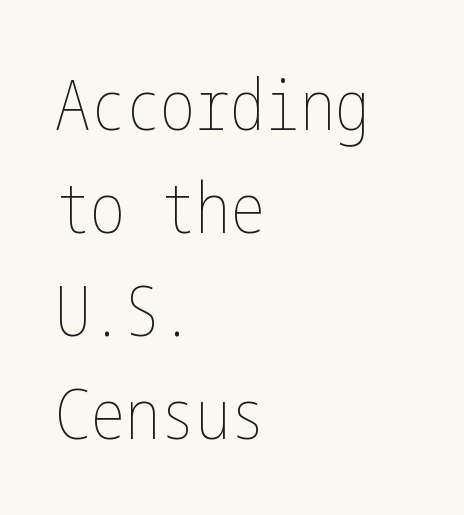
These lines are set flush left with a ragged right edge. Quick note: interline space is typical. Designer's note — italics off, roman on. What stands out about the letter spacing? Nothing — it is the standard amount.
